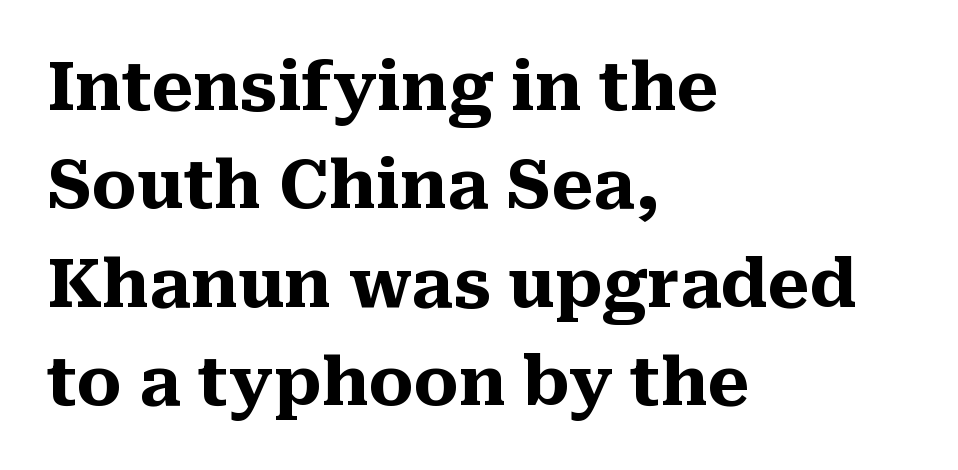
Q: Is the text bold? A: Yes.
Q: Is the text italic (slanted)? A: No, it is upright.
Q: Is the typeface a serif or a sans-serif typeface? A: Serif.
Q: Is the text underlined? A: No.
Q: How is the paragraph aligned? A: Left-aligned.
Q: Is the spacing between letters normal or unusually wide? A: Normal.
Q: Is the spacing between lines tight, normal or loose? A: Normal.
Q: Width (condensed, normal, or wide)? A: Normal.
Q: Stroke contrast? A: Medium.
Q: x-height? A: Medium.
Q: Monospaced? A: No.
